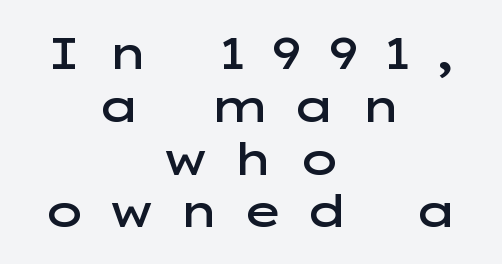
Q: Is the text bold? A: Semi-bold.
Q: Is the text italic (slanted)? A: No, it is upright.
Q: Is the typeface a serif or a sans-serif typeface? A: Sans-serif.
Q: Is the text underlined? A: No.
Q: How is the paragraph aligned? A: Centered.
Q: Is the spacing between letters normal or unusually wide? A: Unusually wide.
Q: Width (condensed, normal, or wide)? A: Wide.
Q: Stroke contrast? A: Low.
Q: x-height? A: Medium.
Q: Monospaced? A: No.
